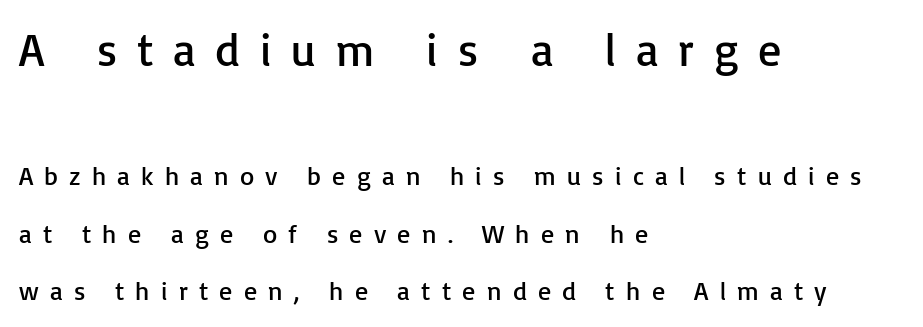
Q: Is the text bold? A: No.
Q: Is the text italic (slanted)? A: No, it is upright.
Q: Is the typeface a serif or a sans-serif typeface? A: Sans-serif.
Q: Is the text underlined? A: No.
Q: How is the paragraph aligned? A: Left-aligned.
Q: Is the spacing between letters normal or unusually wide? A: Unusually wide.
Q: Is the spacing between lines tight, normal or loose? A: Loose.
Q: Which block of text is set in a larger size, the first (top) or the second (bottom)? A: The first (top) one.
Q: Width (condensed, normal, or wide)? A: Normal.
Q: Stroke contrast? A: Low.
Q: x-height? A: Medium.
Q: Monospaced? A: No.
